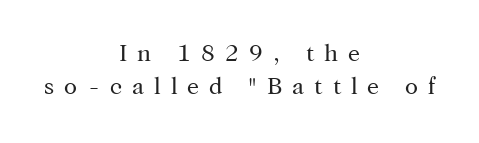
The image shows 24 px text type, upright; set centered, normal line spacing (1.38x), unusually wide letter spacing (+0.41 em), not underlined.
